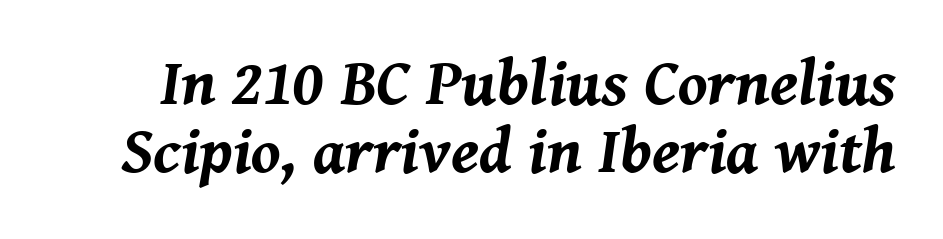
Q: Is the text bold? A: Yes.
Q: Is the text italic (slanted)? A: Yes, it leans right by about 8 degrees.
Q: Is the text underlined? A: No.
Q: Is the spacing between letters normal or unusually wide? A: Normal.
Q: Is the spacing between lines tight, normal or loose? A: Tight.
Q: Width (condensed, normal, or wide)? A: Normal.
Q: Stroke contrast? A: Medium.
Q: x-height? A: Medium.
Q: Monospaced? A: No.
